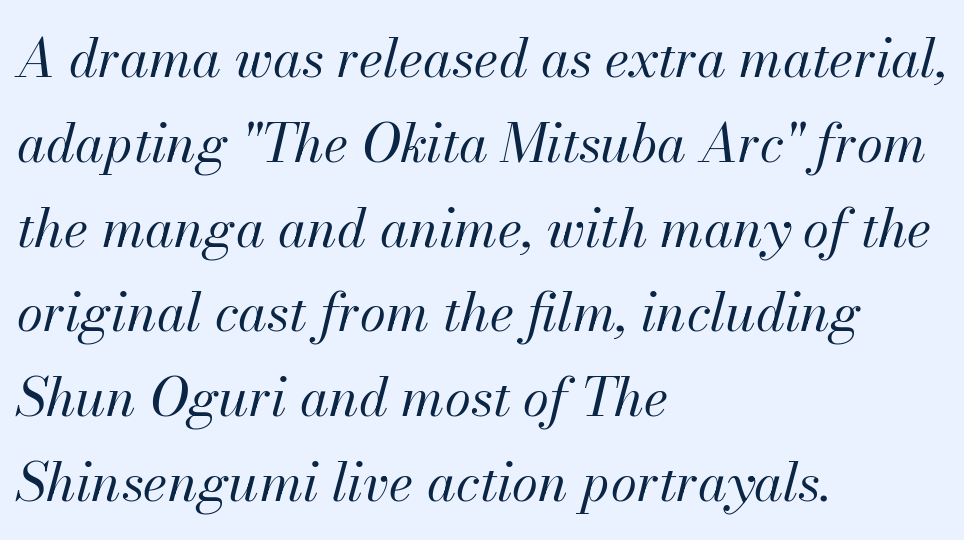
The image shows 53 px regular-weight type, italic (leaning right); set left-aligned, normal line spacing (1.6x), normal letter spacing, not underlined; medium stroke contrast and a small x-height.
